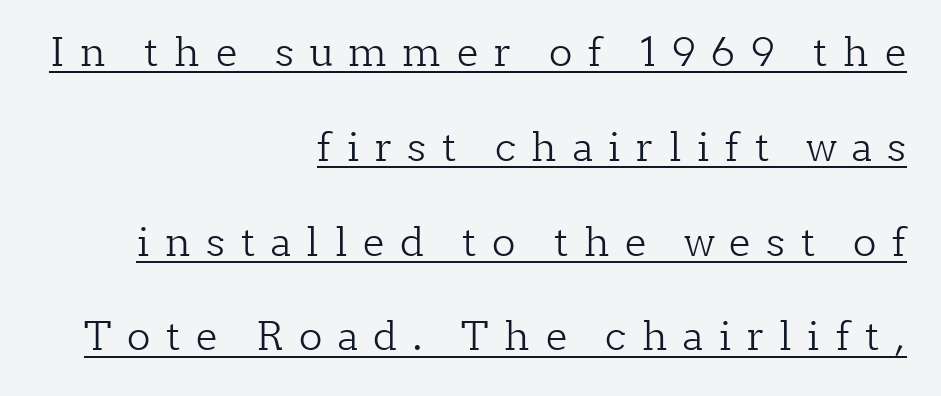
{"serif": "yes", "italic": "no", "bold": "no", "weight": "light", "width": "normal", "stroke_contrast": "low", "x_height": "medium", "monospaced": "no", "underline": "yes", "align": "right", "line_spacing": "loose", "line_spacing_ratio": 2.43, "letter_spacing": "wide", "letter_spacing_em": 0.4, "glyph_px": 39}
